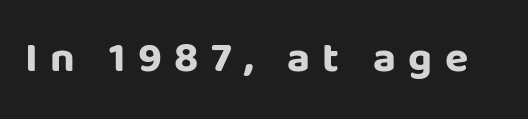
Q: Is the text bold? A: Yes.
Q: Is the text italic (slanted)? A: No, it is upright.
Q: Is the typeface a serif or a sans-serif typeface? A: Sans-serif.
Q: Is the text underlined? A: No.
Q: Is the spacing between letters normal or unusually wide? A: Unusually wide.
Q: Width (condensed, normal, or wide)? A: Normal.
Q: Stroke contrast? A: Low.
Q: x-height? A: Large.
Q: Monospaced? A: No.
